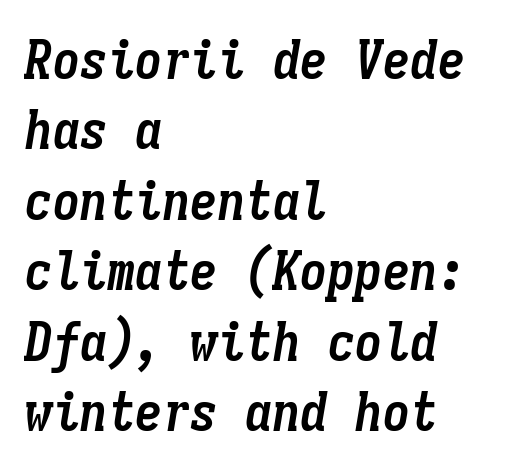
Think of a typewriter: that constant character pitch is what you see here. A clean baseline with only descenders dipping below it. I'd describe the lettering as bold — thick and assertive. Nothing unusual about the tracking: characters are spaced as the font intends. Honestly, the row spacing looks completely unremarkable. The glyphs look as if they've been sheared to an angle.
